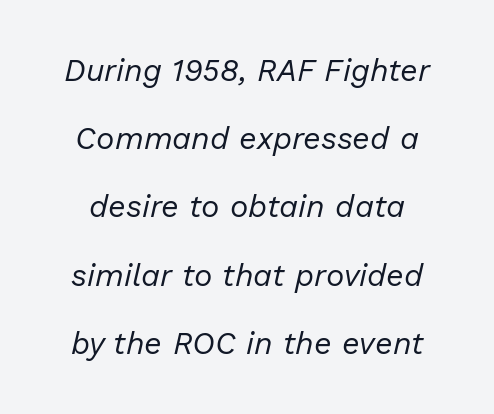
Q: Is the text bold? A: No.
Q: Is the text italic (slanted)? A: Yes, it leans right by about 13 degrees.
Q: Is the text underlined? A: No.
Q: Is the spacing between letters normal or unusually wide? A: Normal.
Q: Is the spacing between lines tight, normal or loose? A: Loose.
Q: Width (condensed, normal, or wide)? A: Normal.
Q: Stroke contrast? A: Low.
Q: x-height? A: Medium.
Q: Monospaced? A: No.
